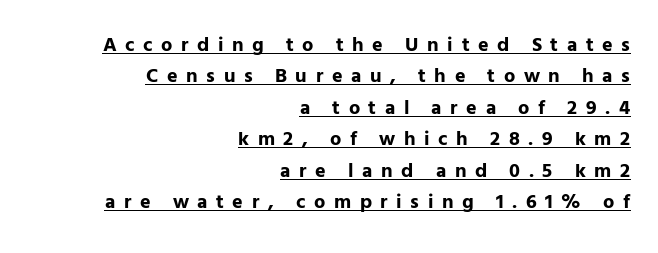
{"italic": "no", "bold": "yes", "underline": "yes", "align": "right", "line_spacing": "normal", "line_spacing_ratio": 1.57, "letter_spacing": "wide", "letter_spacing_em": 0.43, "glyph_px": 20}
